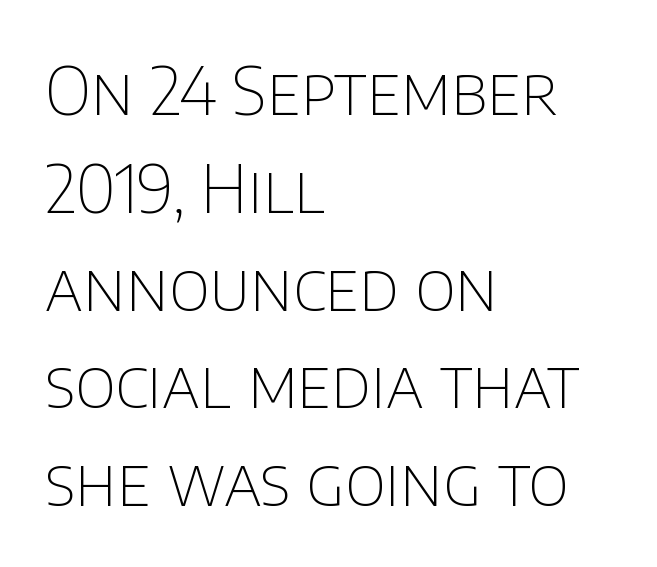
The image shows 67 px thin sans-serif type, upright; set left-aligned, normal line spacing (1.46x), normal letter spacing, not underlined; low stroke contrast and a large x-height.
